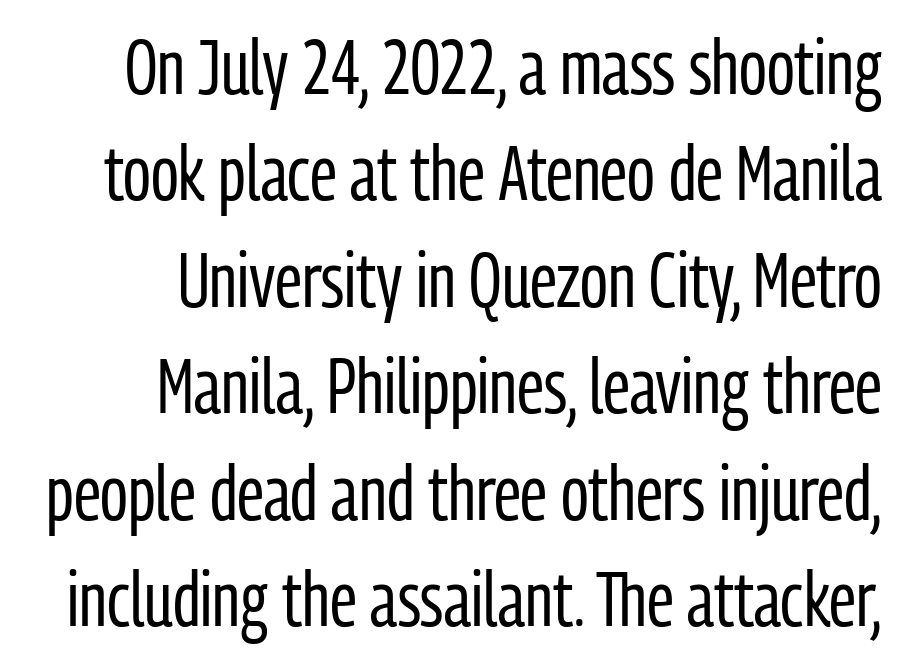
{"serif": "no", "italic": "no", "bold": "no", "weight": "regular", "width": "condensed", "stroke_contrast": "low", "x_height": "medium", "monospaced": "no", "underline": "no", "align": "right", "line_spacing": "normal", "line_spacing_ratio": 1.4, "letter_spacing": "normal", "letter_spacing_em": 0.0, "glyph_px": 76}
